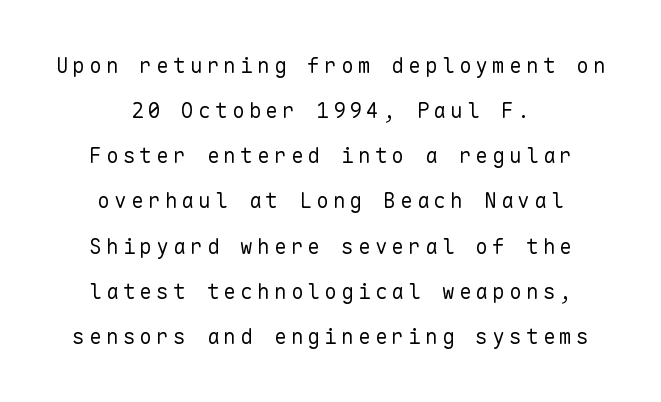
Q: Is the text bold? A: No.
Q: Is the text italic (slanted)? A: No, it is upright.
Q: Is the text underlined? A: No.
Q: How is the paragraph aligned? A: Centered.
Q: Is the spacing between letters normal or unusually wide? A: Unusually wide.
Q: Is the spacing between lines tight, normal or loose? A: Loose.
